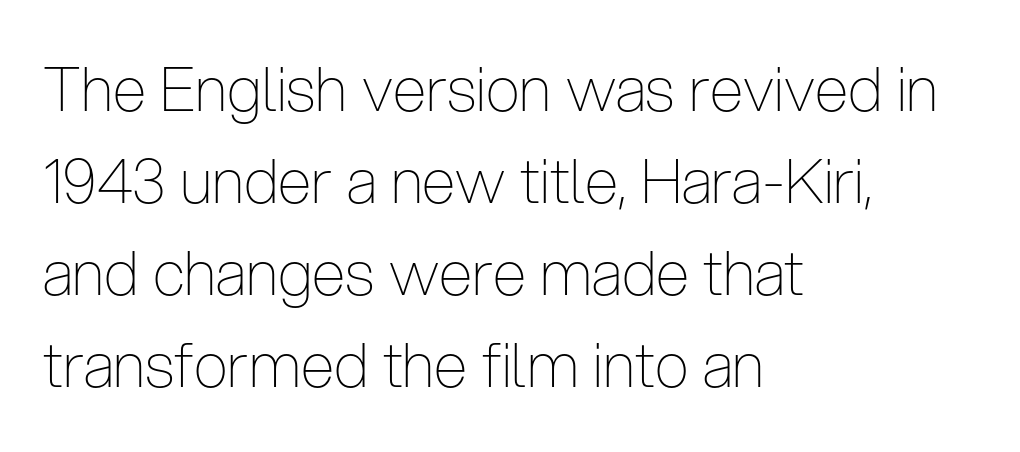
The image shows 61 px thin, condensed sans-serif type, upright; set left-aligned, normal line spacing (1.51x), normal letter spacing, not underlined; low stroke contrast and a medium x-height.
